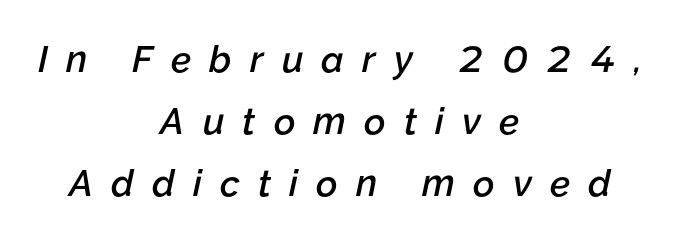
The image shows 37 px semibold type, italic (leaning right); set centered, normal line spacing (1.67x), unusually wide letter spacing (+0.49 em), not underlined; low stroke contrast and a medium x-height.
